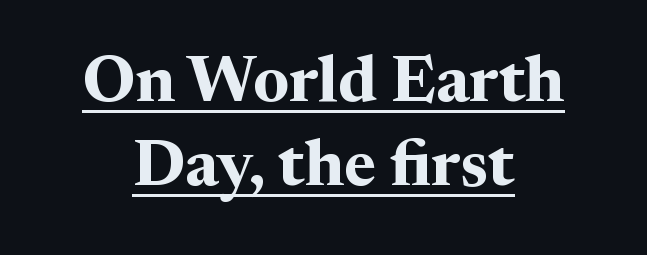
The image shows 66 px bold serif type, upright; set centered, normal line spacing (1.27x), normal letter spacing, underlined; medium stroke contrast and a medium x-height.
